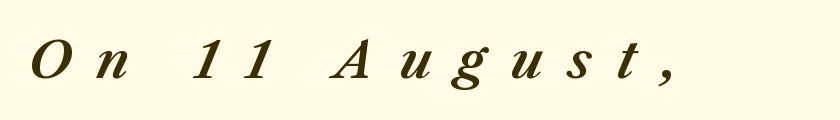
Between one letter and the next there's a generous, obvious gap. Character widths vary here, with narrow letters taking less room than wide ones. This sample uses an oblique cut, with every glyph tilted off the vertical. Glance below the letters and you will spot only blank space.
